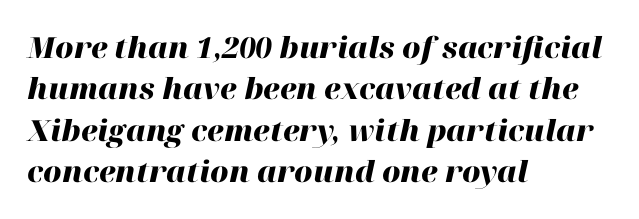
The image shows 29 px heavy type, italic (leaning right); set left-aligned, normal line spacing (1.43x), normal letter spacing, not underlined; high stroke contrast and a medium x-height.
